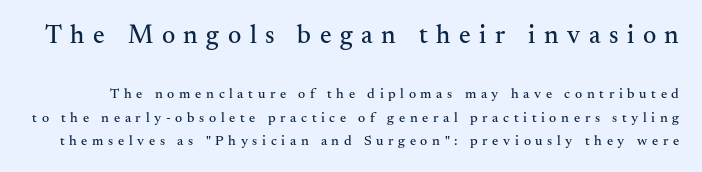
The image shows 26 px text type, upright; set normal line spacing (1.67x), unusually wide letter spacing (+0.33 em), not underlined; the first (top) block is 1.86x larger.
